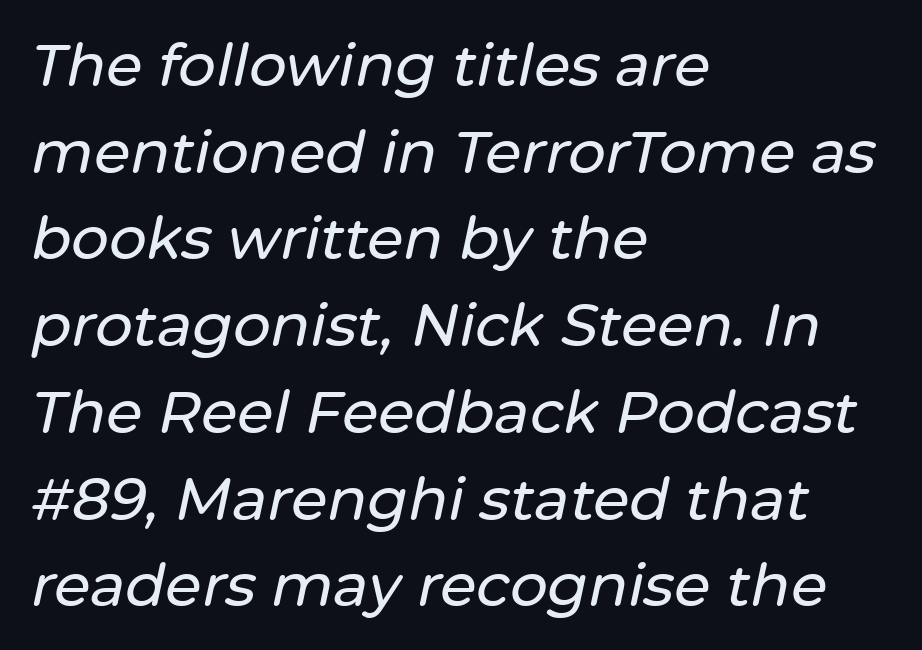
{"italic": "yes", "lean": "right", "slant_degrees": 12, "width": "normal", "stroke_contrast": "low", "x_height": "medium", "monospaced": "no", "underline": "no", "align": "left", "line_spacing": "normal", "line_spacing_ratio": 1.47, "letter_spacing": "normal", "letter_spacing_em": 0.0, "glyph_px": 59}
